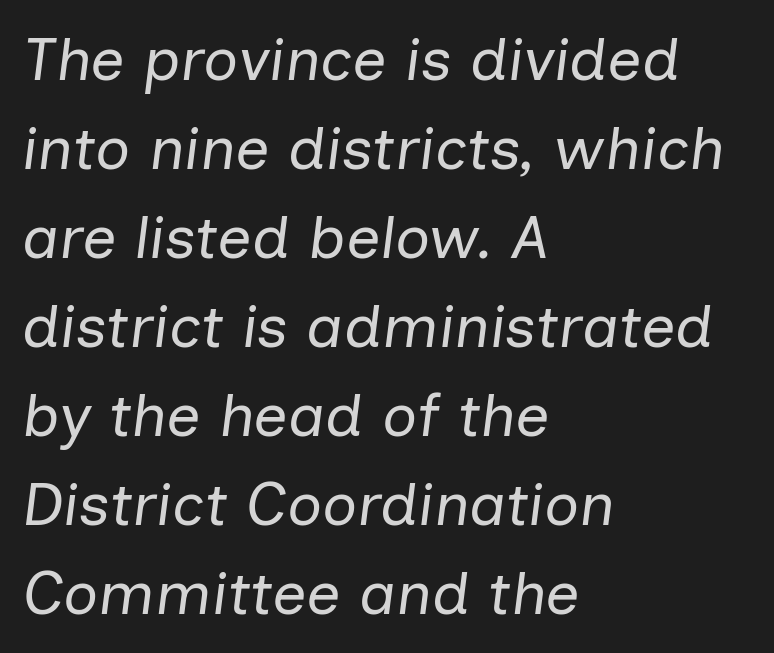
This reads as an unemphasized weight, regular at the heaviest. You could not count columns in this text — the font is proportionally spaced. Which margin do the lines hug? The left one — the right edge is uneven. You can tell it's italic because the verticals aren't actually vertical. Type without underlining.
